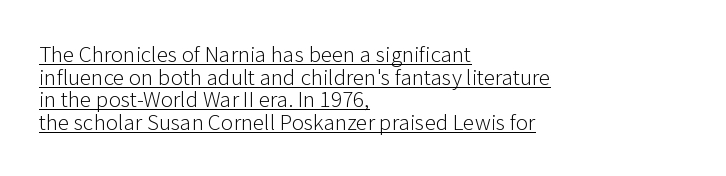
{"italic": "no", "bold": "no", "underline": "yes", "align": "left", "line_spacing": "tight", "line_spacing_ratio": 0.98, "letter_spacing": "normal", "letter_spacing_em": 0.0, "glyph_px": 23}
